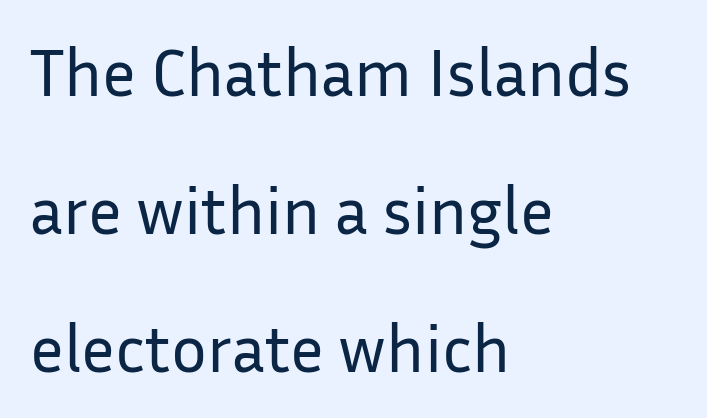
The setting favours the left margin, as ordinary paragraphs usually do. This sample uses a sans-serif face. Think of a printed novel: that variable character pitch is what you see here. These lines were composed using upright roman letters. Each stroke keeps to a modest, everyday thickness or less.
